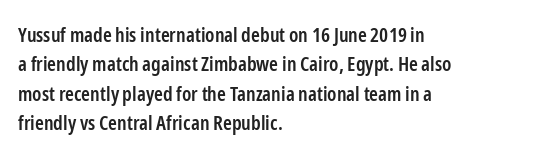
{"italic": "no", "bold": "semi", "underline": "no", "align": "left", "line_spacing": "normal", "line_spacing_ratio": 1.47, "letter_spacing": "normal", "letter_spacing_em": 0.0, "glyph_px": 20}
